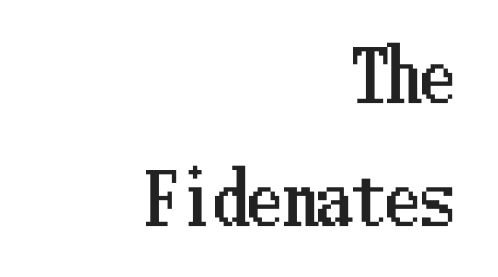
{"italic": "no", "width": "condensed", "stroke_contrast": "low", "x_height": "medium", "underline": "no", "align": "right", "line_spacing_ratio": 1.78, "letter_spacing": "normal", "letter_spacing_em": 0.0, "glyph_px": 69}
